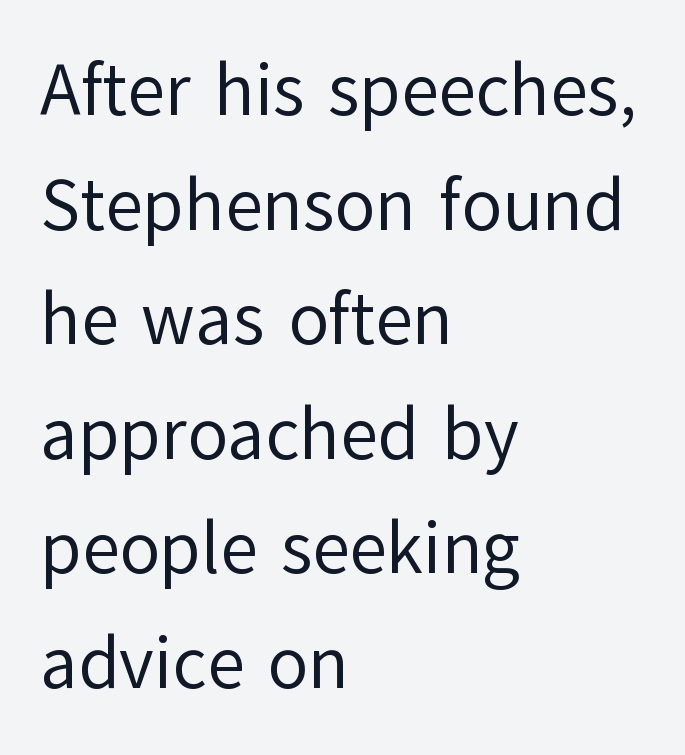
The image shows 73 px regular-weight sans-serif type, upright; set left-aligned, normal line spacing (1.57x), normal letter spacing, not underlined; low stroke contrast and a medium x-height.
